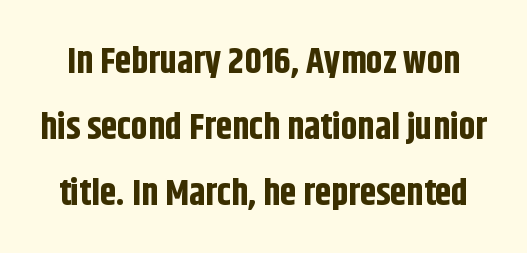
Q: Is the text bold? A: Yes.
Q: Is the text italic (slanted)? A: No, it is upright.
Q: Is the typeface a serif or a sans-serif typeface? A: Sans-serif.
Q: Is the text underlined? A: No.
Q: Is the spacing between letters normal or unusually wide? A: Normal.
Q: Width (condensed, normal, or wide)? A: Condensed.
Q: Stroke contrast? A: Low.
Q: x-height? A: Large.
Q: Monospaced? A: No.
